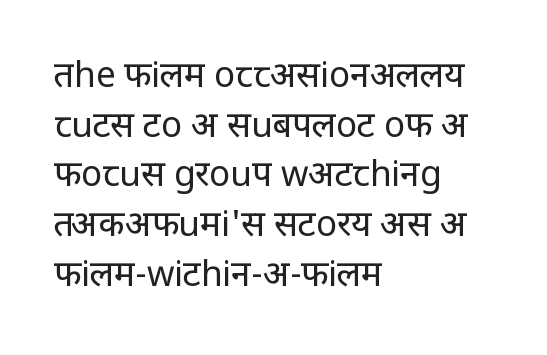
{"serif": "no", "italic": "no", "bold": "no", "weight": "regular", "width": "normal", "stroke_contrast": "low", "x_height": "large", "monospaced": "no", "underline": "no", "align": "left", "line_spacing": "normal", "line_spacing_ratio": 1.42, "letter_spacing": "normal", "letter_spacing_em": 0.0, "glyph_px": 35}
